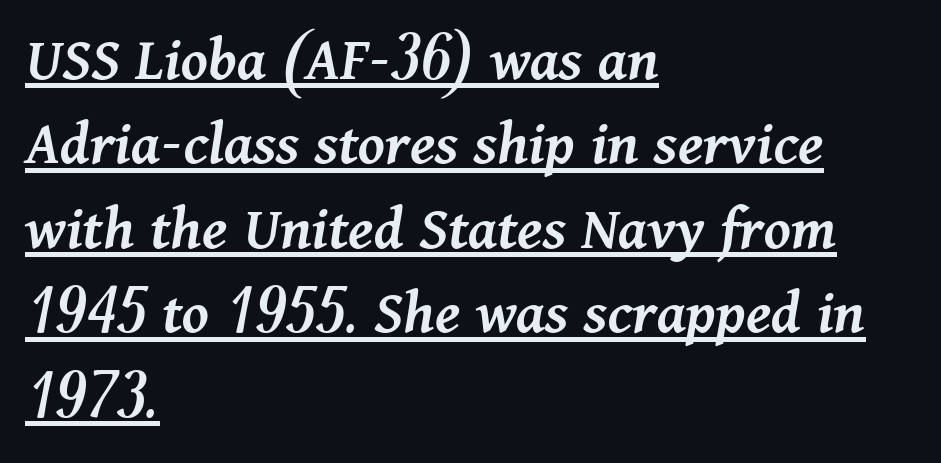
{"italic": "yes", "lean": "right", "slant_degrees": 11, "bold": "semi", "weight": "semibold", "width": "normal", "stroke_contrast": "medium", "x_height": "medium", "monospaced": "no", "underline": "yes", "align": "left", "line_spacing": "normal", "line_spacing_ratio": 1.3, "letter_spacing": "normal", "letter_spacing_em": 0.0, "glyph_px": 65}
